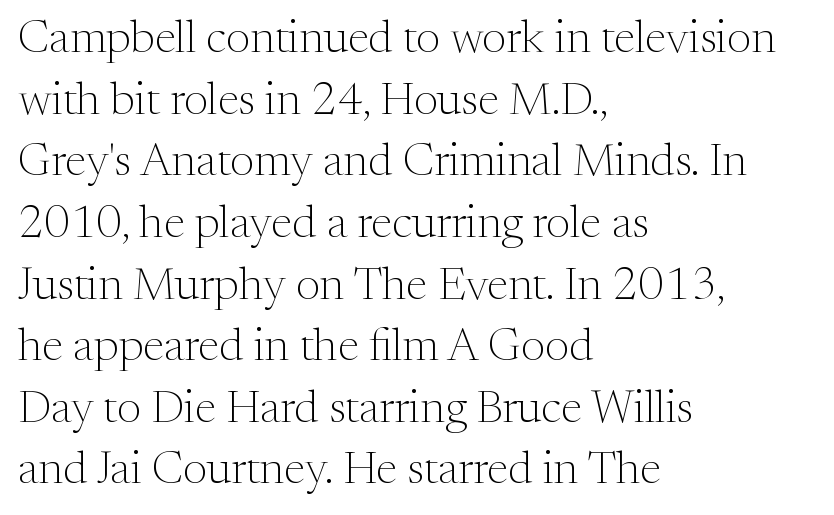
{"serif": "yes", "italic": "no", "bold": "no", "weight": "light", "width": "normal", "stroke_contrast": "medium", "x_height": "medium", "monospaced": "no", "underline": "no", "align": "left", "line_spacing": "normal", "line_spacing_ratio": 1.34, "letter_spacing": "normal", "letter_spacing_em": 0.0, "glyph_px": 46}
